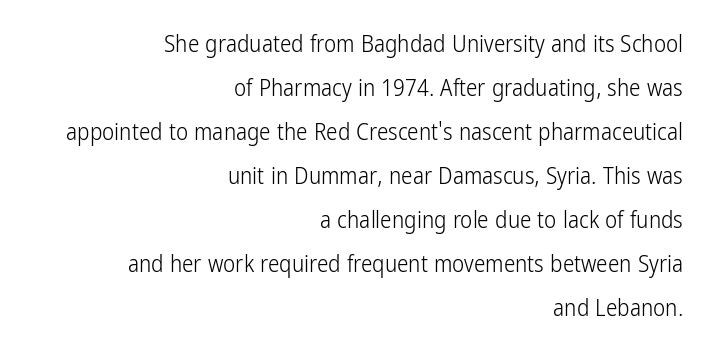
{"italic": "no", "bold": "no", "underline": "no", "align": "right", "line_spacing": "loose", "line_spacing_ratio": 1.91, "letter_spacing": "normal", "letter_spacing_em": 0.0, "glyph_px": 23}
